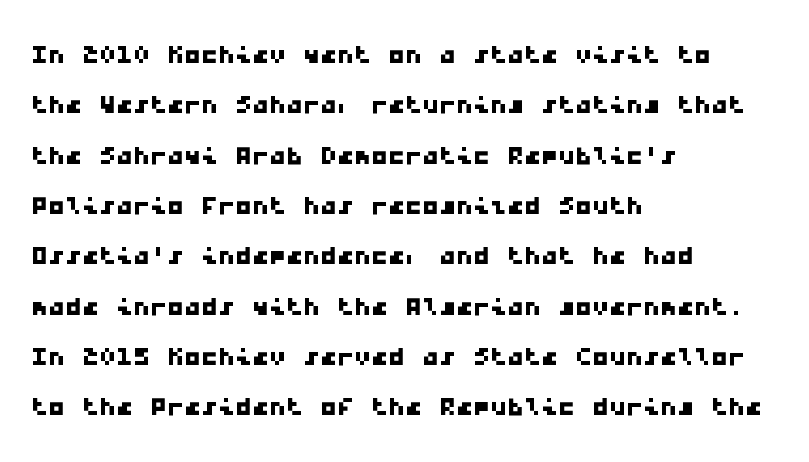
{"serif": "no", "width": "wide", "stroke_contrast": "low", "x_height": "medium", "monospaced": "yes", "underline": "no", "align": "left", "line_spacing": "normal", "line_spacing_ratio": 1.48, "letter_spacing": "normal", "letter_spacing_em": 0.0, "glyph_px": 34}
